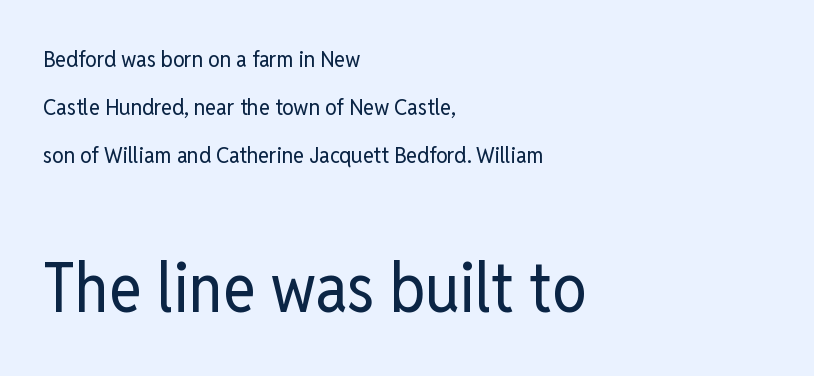
Q: Is the text bold? A: No.
Q: Is the text italic (slanted)? A: No, it is upright.
Q: Is the typeface a serif or a sans-serif typeface? A: Sans-serif.
Q: Is the text underlined? A: No.
Q: How is the paragraph aligned? A: Left-aligned.
Q: Is the spacing between letters normal or unusually wide? A: Normal.
Q: Is the spacing between lines tight, normal or loose? A: Loose.
Q: Which block of text is set in a larger size, the first (top) or the second (bottom)? A: The second (bottom) one.
Q: Width (condensed, normal, or wide)? A: Condensed.
Q: Stroke contrast? A: Low.
Q: x-height? A: Medium.
Q: Monospaced? A: No.
